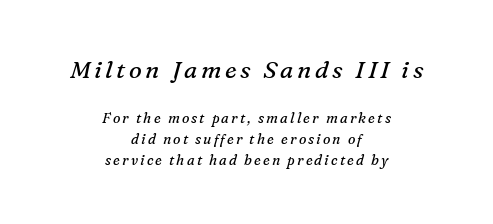
The area under the type is left untouched. Visually the block forms a symmetrical silhouette, jagged on both flanks. The font sits on the lighter half of the weight spectrum, regular included. The glyphs look as if they've been sheared to an angle. The designer left line spacing at the default. Bigger letters appear in the top chunk; the bottom chunk is reduced.
